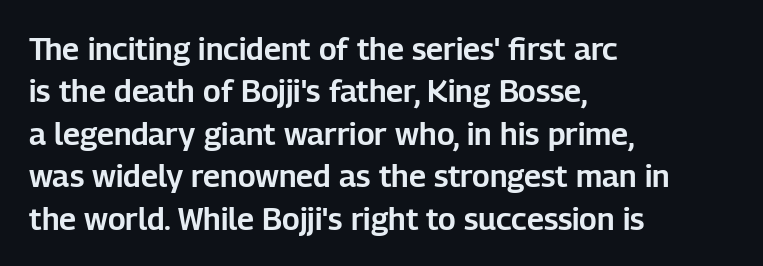
The compositor pushed each line to the left boundary. The axis of the letterforms is exactly vertical. Leading matches the norm, producing a regular column. The passage shown is typed in a proportional face where columns would drift.
